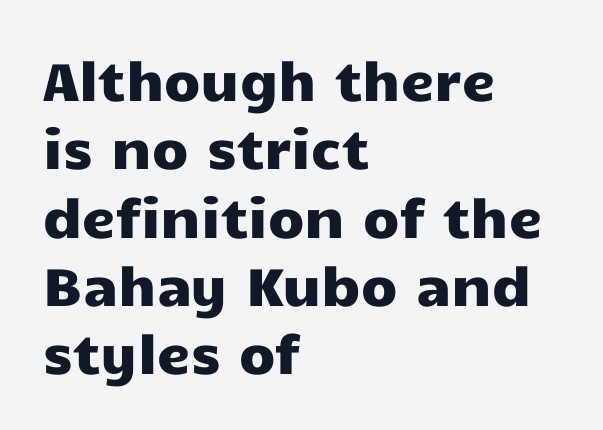
The image shows 53 px wide sans-serif type, upright; set left-aligned, normal line spacing (1.29x), normal letter spacing, not underlined; low stroke contrast and a medium x-height.
